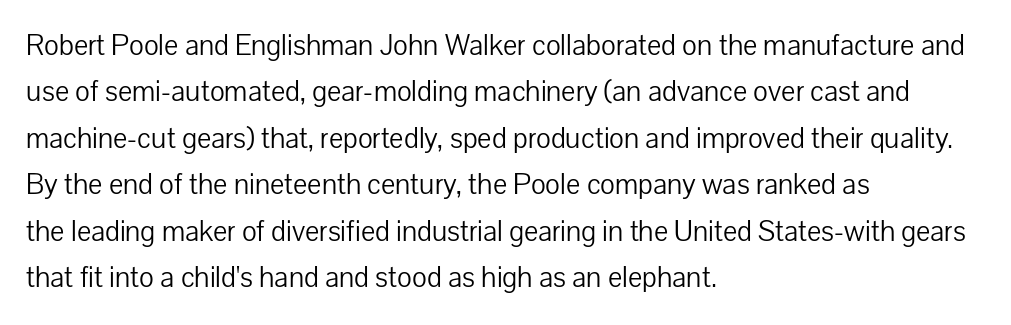
{"serif": "no", "italic": "no", "bold": "no", "weight": "light", "width": "normal", "stroke_contrast": "low", "x_height": "medium", "monospaced": "no", "underline": "no", "align": "left", "line_spacing": "normal", "line_spacing_ratio": 1.55, "letter_spacing": "normal", "letter_spacing_em": 0.0, "glyph_px": 30}
